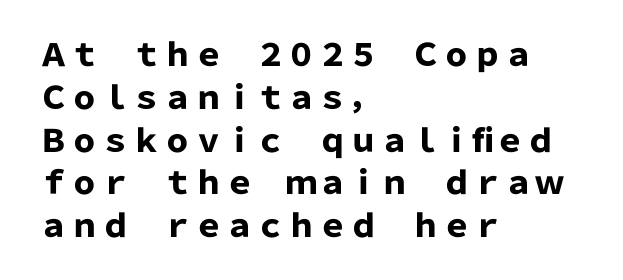
The image shows 31 px heavy sans-serif type, upright; set left-aligned, normal line spacing (1.38x), normal letter spacing, not underlined; low stroke contrast and a medium x-height.
